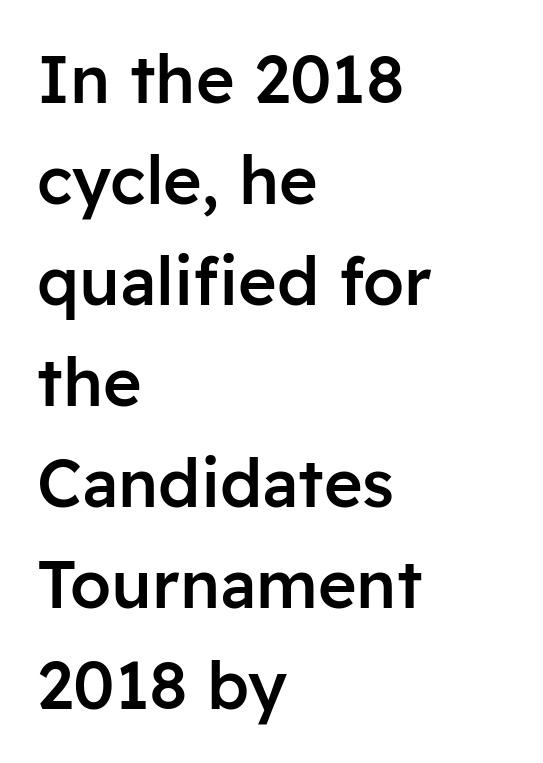
Q: Is the text bold? A: Semi-bold.
Q: Is the text italic (slanted)? A: No, it is upright.
Q: Is the typeface a serif or a sans-serif typeface? A: Sans-serif.
Q: Is the text underlined? A: No.
Q: How is the paragraph aligned? A: Left-aligned.
Q: Is the spacing between letters normal or unusually wide? A: Normal.
Q: Is the spacing between lines tight, normal or loose? A: Normal.
Q: Width (condensed, normal, or wide)? A: Normal.
Q: Stroke contrast? A: Low.
Q: x-height? A: Medium.
Q: Monospaced? A: No.
